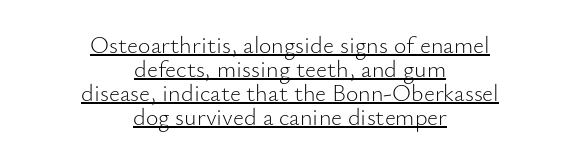
The image shows 24 px text type, upright; set centered, tight line spacing (1.0x), normal letter spacing, underlined.
